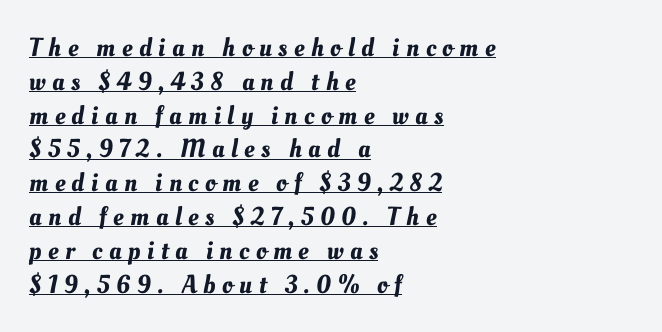
{"underline": "yes", "align": "left", "line_spacing": "normal", "line_spacing_ratio": 1.3, "letter_spacing": "wide", "letter_spacing_em": 0.25, "glyph_px": 26}
